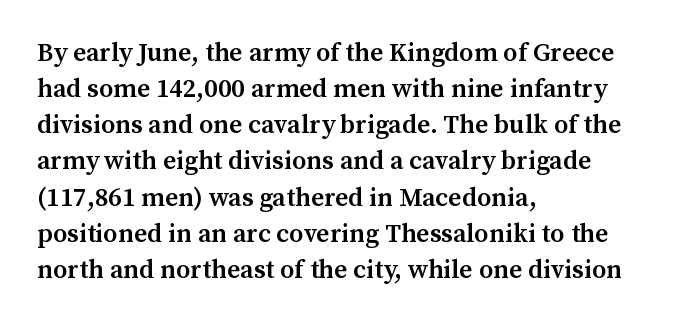
The image shows 26 px text type, upright; set left-aligned, normal line spacing (1.39x), normal letter spacing, not underlined.
